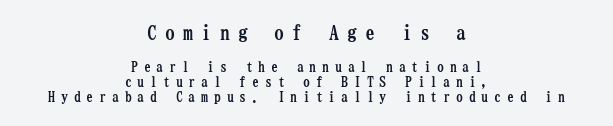
Descenders are the only things crossing below the line. Words appear elongated and porous because spacing is wide. The whitespace from short lines is split evenly between both sides. Bigger letters appear in the top chunk; the bottom chunk is reduced. Weight: bold.
